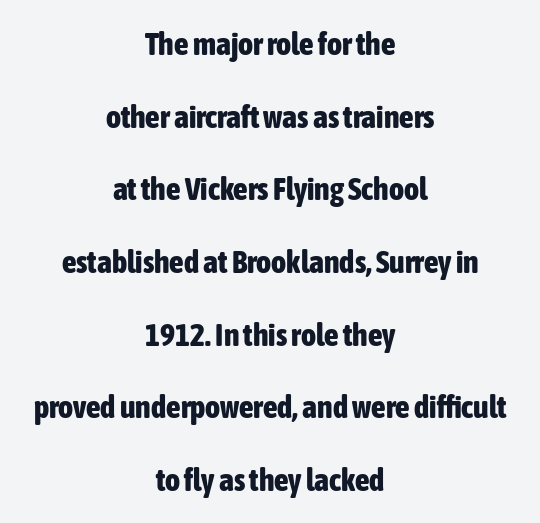
The image shows 32 px bold, condensed sans-serif type, upright; set centered, loose line spacing (2.27x), normal letter spacing, not underlined; low stroke contrast and a medium x-height.
